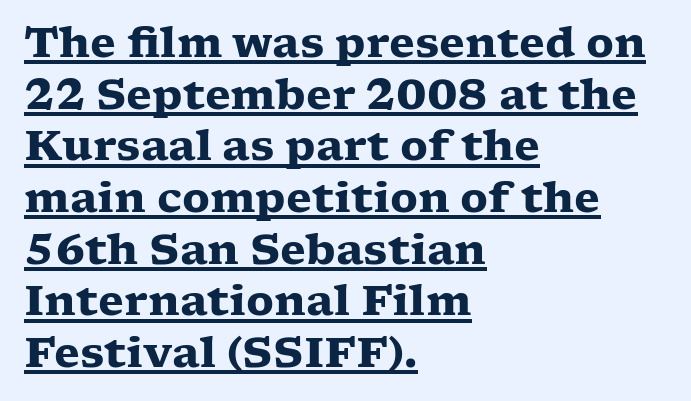
Q: Is the text bold? A: Yes.
Q: Is the text italic (slanted)? A: No, it is upright.
Q: Is the typeface a serif or a sans-serif typeface? A: Serif.
Q: Is the text underlined? A: Yes.
Q: How is the paragraph aligned? A: Left-aligned.
Q: Is the spacing between letters normal or unusually wide? A: Normal.
Q: Width (condensed, normal, or wide)? A: Wide.
Q: Stroke contrast? A: Low.
Q: x-height? A: Medium.
Q: Monospaced? A: No.
